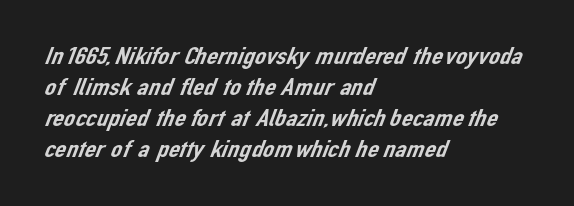
The image shows 25 px text type; set left-aligned, line spacing 1.24x, normal letter spacing, not underlined.
